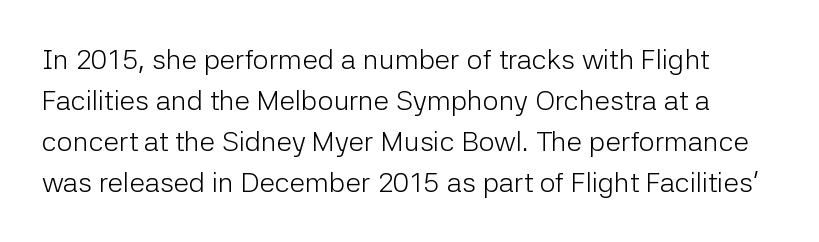
{"serif": "no", "italic": "no", "bold": "no", "weight": "light", "width": "normal", "stroke_contrast": "low", "x_height": "medium", "monospaced": "no", "underline": "no", "line_spacing": "normal", "line_spacing_ratio": 1.47, "letter_spacing": "normal", "letter_spacing_em": 0.0, "glyph_px": 28}
